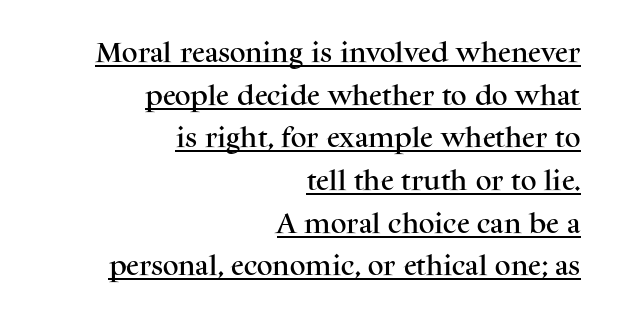
{"italic": "no", "underline": "yes", "align": "right", "line_spacing": "loose", "line_spacing_ratio": 1.94, "letter_spacing": "normal", "letter_spacing_em": 0.0, "glyph_px": 22}
